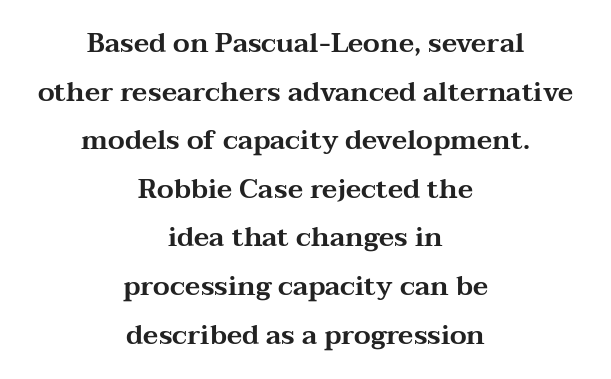
{"italic": "no", "underline": "no", "align": "center", "line_spacing_ratio": 1.8, "letter_spacing": "normal", "letter_spacing_em": 0.0, "glyph_px": 27}
